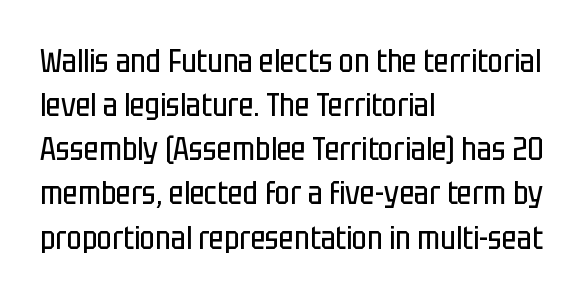
{"serif": "no", "italic": "no", "bold": "no", "weight": "regular", "width": "condensed", "stroke_contrast": "low", "x_height": "large", "monospaced": "no", "underline": "no", "align": "left", "line_spacing": "normal", "line_spacing_ratio": 1.38, "letter_spacing": "normal", "letter_spacing_em": 0.0, "glyph_px": 32}
